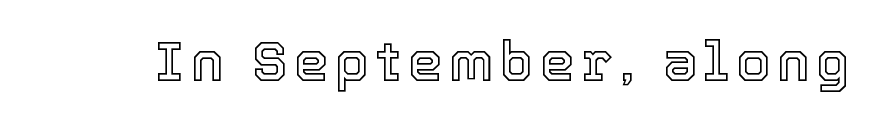
{"italic": "no", "width": "normal", "x_height": "medium", "monospaced": "no", "underline": "no", "glyph_px": 55}
